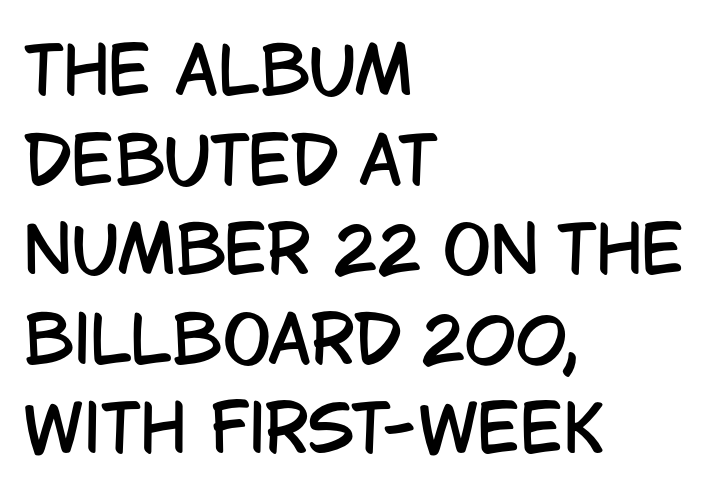
Stroke terminals: plain, sans-serif. The letterforms sit shoulder to shoulder at normal distance. The specimen omits any rule beneath the text block's lines. The passage shown is typed in a proportional face where columns would drift. Rendered with straight, roman letterforms. These lines stack with their left ends in a neat column.
